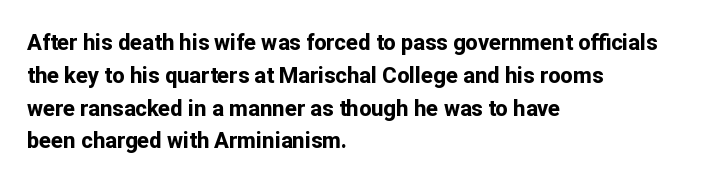
Q: Is the text bold? A: Yes.
Q: Is the text italic (slanted)? A: No, it is upright.
Q: Is the text underlined? A: No.
Q: How is the paragraph aligned? A: Left-aligned.
Q: Is the spacing between letters normal or unusually wide? A: Normal.
Q: Is the spacing between lines tight, normal or loose? A: Normal.
